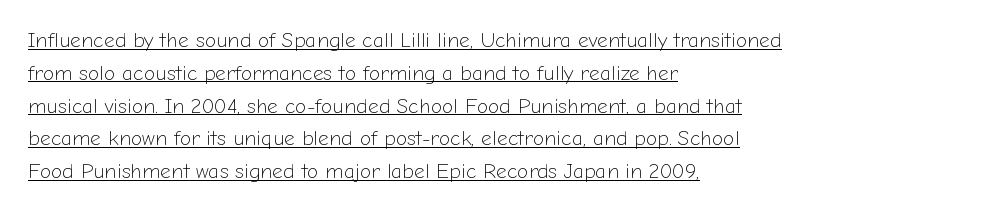
Q: Is the text bold? A: No.
Q: Is the text italic (slanted)? A: No, it is upright.
Q: Is the text underlined? A: Yes.
Q: How is the paragraph aligned? A: Left-aligned.
Q: Is the spacing between letters normal or unusually wide? A: Normal.
Q: Is the spacing between lines tight, normal or loose? A: Normal.
